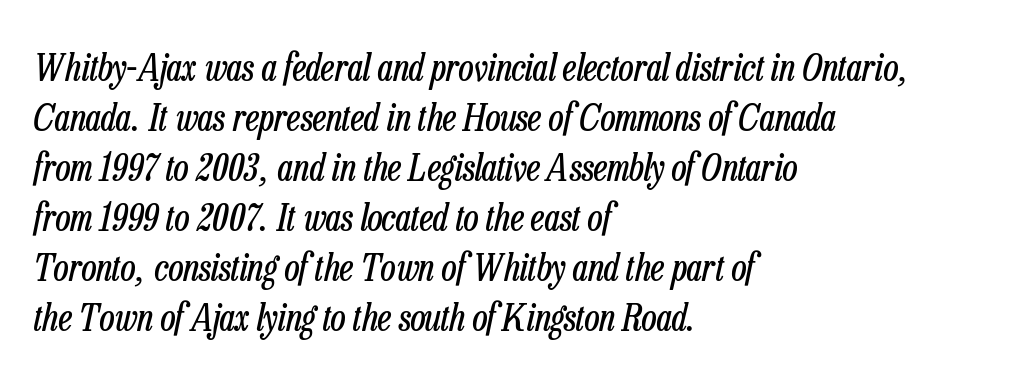
Q: Is the text bold? A: No.
Q: Is the text italic (slanted)? A: Yes, it leans right by about 13 degrees.
Q: Is the text underlined? A: No.
Q: How is the paragraph aligned? A: Left-aligned.
Q: Is the spacing between letters normal or unusually wide? A: Normal.
Q: Is the spacing between lines tight, normal or loose? A: Normal.
Q: Width (condensed, normal, or wide)? A: Condensed.
Q: Stroke contrast? A: Low.
Q: x-height? A: Medium.
Q: Monospaced? A: No.
